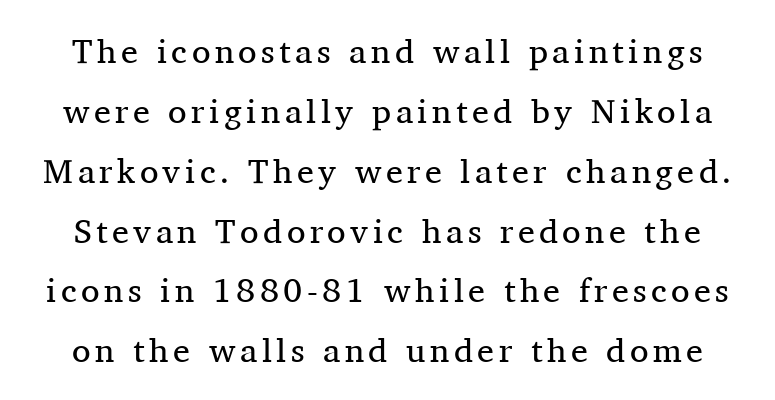
{"serif": "yes", "italic": "no", "bold": "no", "weight": "regular", "width": "normal", "stroke_contrast": "medium", "x_height": "medium", "monospaced": "no", "underline": "no", "line_spacing_ratio": 1.76, "glyph_px": 34}
